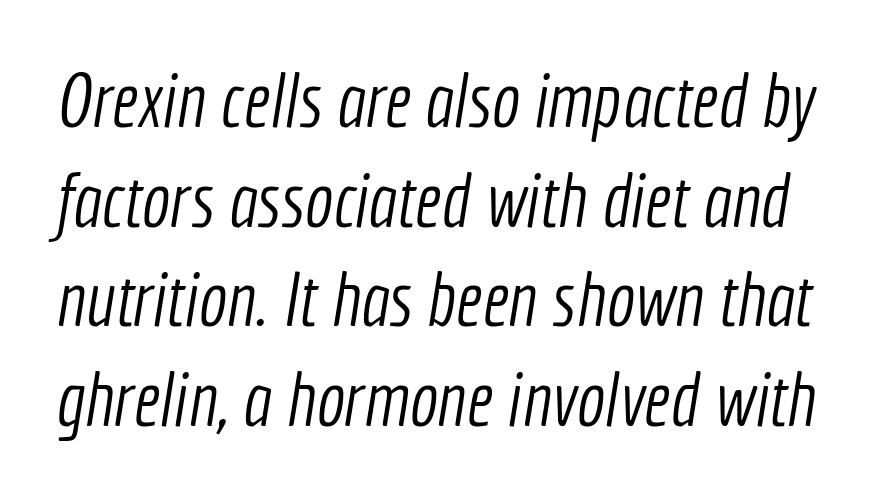
{"serif": "no", "bold": "no", "weight": "light", "width": "condensed", "x_height": "medium", "monospaced": "no", "underline": "no", "line_spacing": "normal", "line_spacing_ratio": 1.31, "letter_spacing": "normal", "letter_spacing_em": 0.0, "glyph_px": 76}
